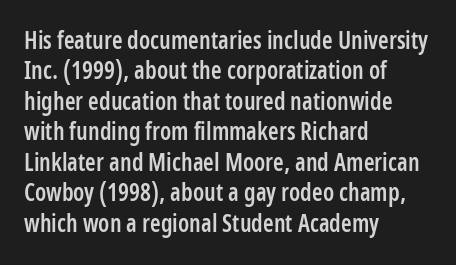
Q: Is the text bold? A: Semi-bold.
Q: Is the text italic (slanted)? A: No, it is upright.
Q: Is the text underlined? A: No.
Q: How is the paragraph aligned? A: Left-aligned.
Q: Is the spacing between letters normal or unusually wide? A: Normal.
Q: Is the spacing between lines tight, normal or loose? A: Normal.
